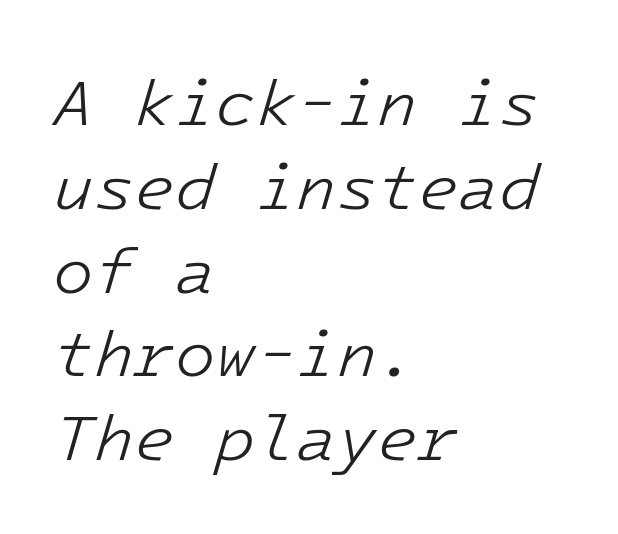
The image shows 66 px light type, italic (leaning right), monospaced; set left-aligned, normal line spacing (1.27x), normal letter spacing, not underlined; low stroke contrast and a medium x-height.
